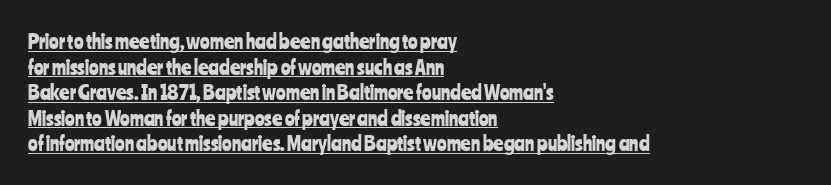
The typesetter chose a ragged-right arrangement here. Each new line begins a customary step beneath the previous one. The sample's only ornament is a line tracing under the words. The font's upright variant was chosen for this text. Short note: letters normally spaced.
